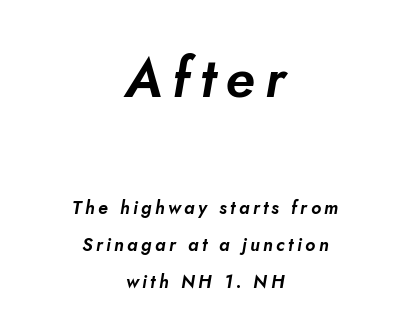
Q: Is the text italic (slanted)? A: Yes, it leans right by about 10 degrees.
Q: Is the text underlined? A: No.
Q: How is the paragraph aligned? A: Centered.
Q: Is the spacing between lines tight, normal or loose? A: Loose.
Q: Which block of text is set in a larger size, the first (top) or the second (bottom)? A: The first (top) one.
Q: Width (condensed, normal, or wide)? A: Normal.
Q: Stroke contrast? A: Low.
Q: x-height? A: Small.
Q: Monospaced? A: No.
